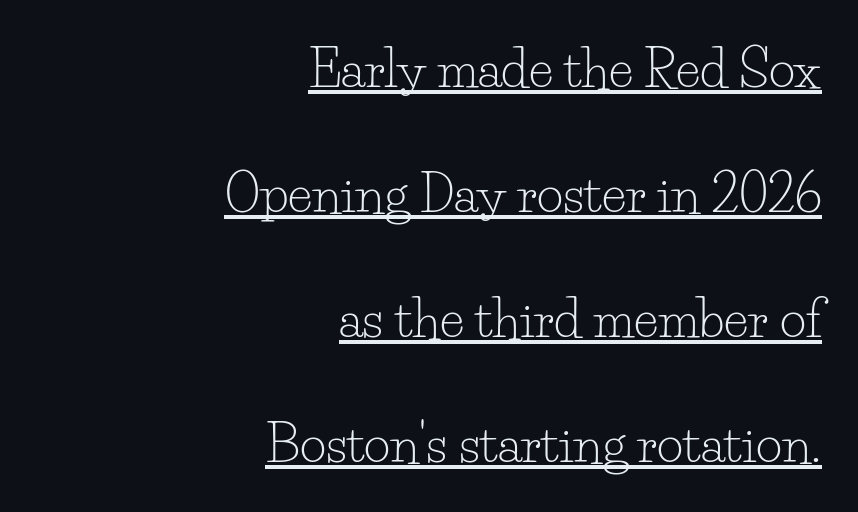
{"serif": "yes", "italic": "no", "bold": "no", "weight": "light", "width": "normal", "stroke_contrast": "low", "x_height": "small", "monospaced": "no", "underline": "yes", "align": "right", "line_spacing": "loose", "line_spacing_ratio": 2.45, "letter_spacing": "normal", "letter_spacing_em": 0.0, "glyph_px": 51}
